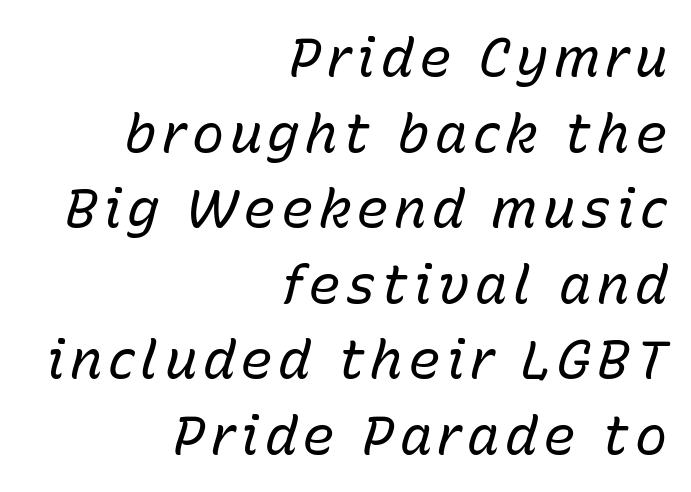
The image shows 54 px regular-weight type, italic (leaning right); set right-aligned, normal line spacing (1.4x), not underlined; low stroke contrast and a medium x-height.
